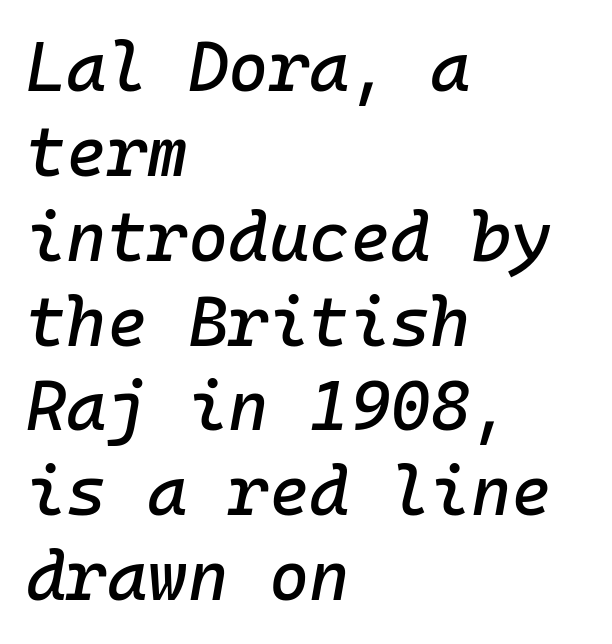
{"italic": "yes", "lean": "right", "slant_degrees": 10, "width": "normal", "stroke_contrast": "low", "x_height": "medium", "monospaced": "yes", "underline": "no", "align": "left", "line_spacing_ratio": 1.23, "letter_spacing": "normal", "letter_spacing_em": 0.0, "glyph_px": 69}
